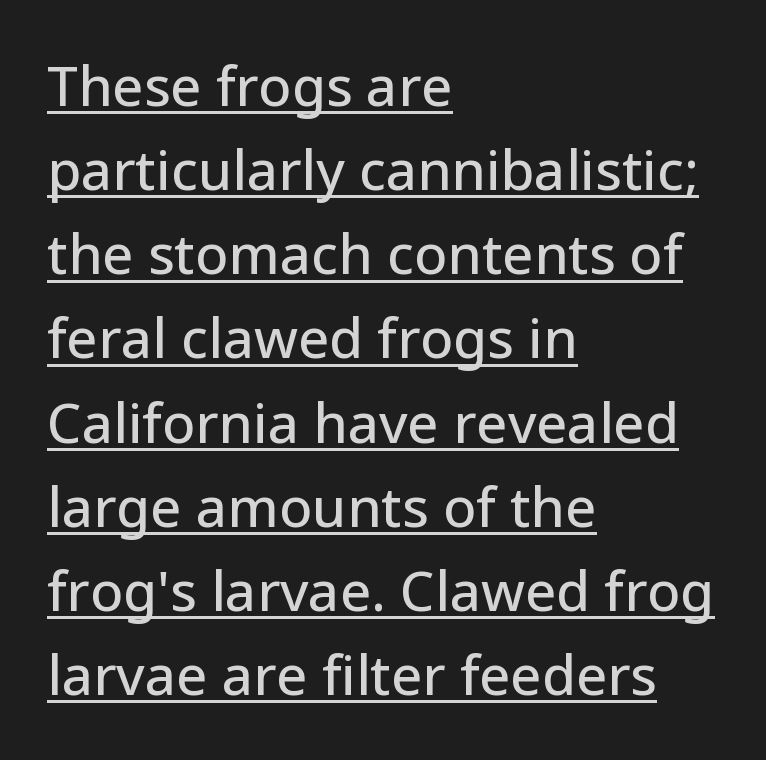
{"serif": "no", "italic": "no", "width": "normal", "stroke_contrast": "low", "x_height": "medium", "monospaced": "no", "underline": "yes", "align": "left", "line_spacing": "normal", "line_spacing_ratio": 1.53, "letter_spacing": "normal", "letter_spacing_em": 0.0, "glyph_px": 55}
